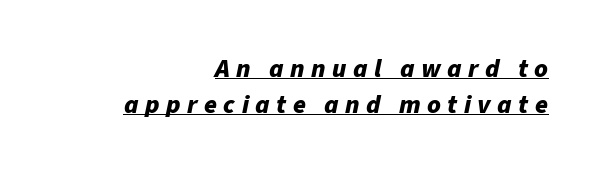
The image shows 26 px bold type, italic (leaning right); set right-aligned, normal line spacing (1.39x), unusually wide letter spacing (+0.25 em), underlined.
